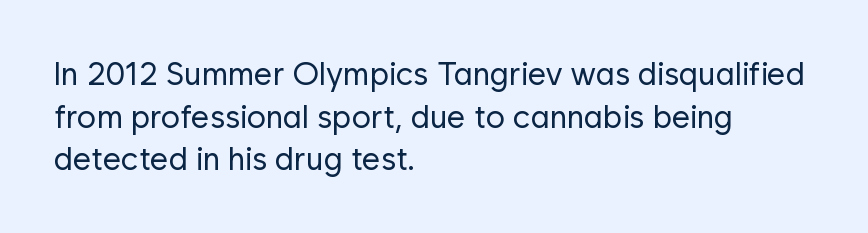
Looks like regular typesetting: each glyph gets only the width it needs. The font family rendered here belongs to the sans-serif group. Each stroke keeps to a modest, everyday thickness or less. Decoration check: the copy has no underline.
